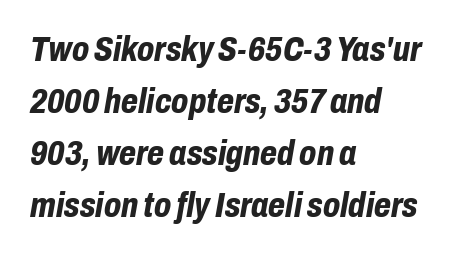
Between one letter and the next there's only the usual sliver of space. The designer left line spacing at the default. A typesetter would call this proportional, since set widths differ per character. Horizontal alignment here is leftward, the default for most running prose. This is oblique type, the kind used for emphasis or titles. You'd pick this weight for a headline — it's a proper bold.
